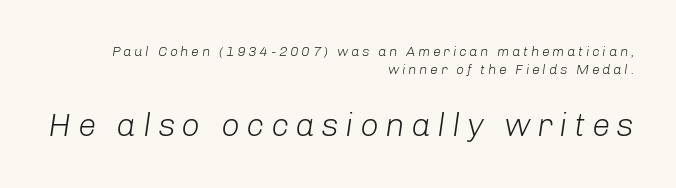
Q: Is the text bold? A: No.
Q: Is the text italic (slanted)? A: Yes, it leans right by about 8 degrees.
Q: Is the text underlined? A: No.
Q: How is the paragraph aligned? A: Right-aligned.
Q: Is the spacing between lines tight, normal or loose? A: Normal.
Q: Which block of text is set in a larger size, the first (top) or the second (bottom)? A: The second (bottom) one.
Q: Width (condensed, normal, or wide)? A: Normal.
Q: Stroke contrast? A: Low.
Q: x-height? A: Medium.
Q: Monospaced? A: No.
